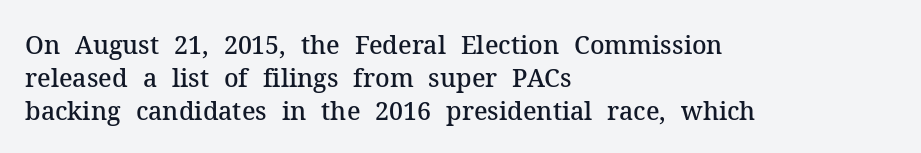
Is the letter spacing exaggerated? No — it looks like the ordinary default. The text block is weighted toward the left margin, trailing off unevenly rightward. Anything drawn beneath the words? Only blank space. The passage shown stacks its lines at a standard gap.
